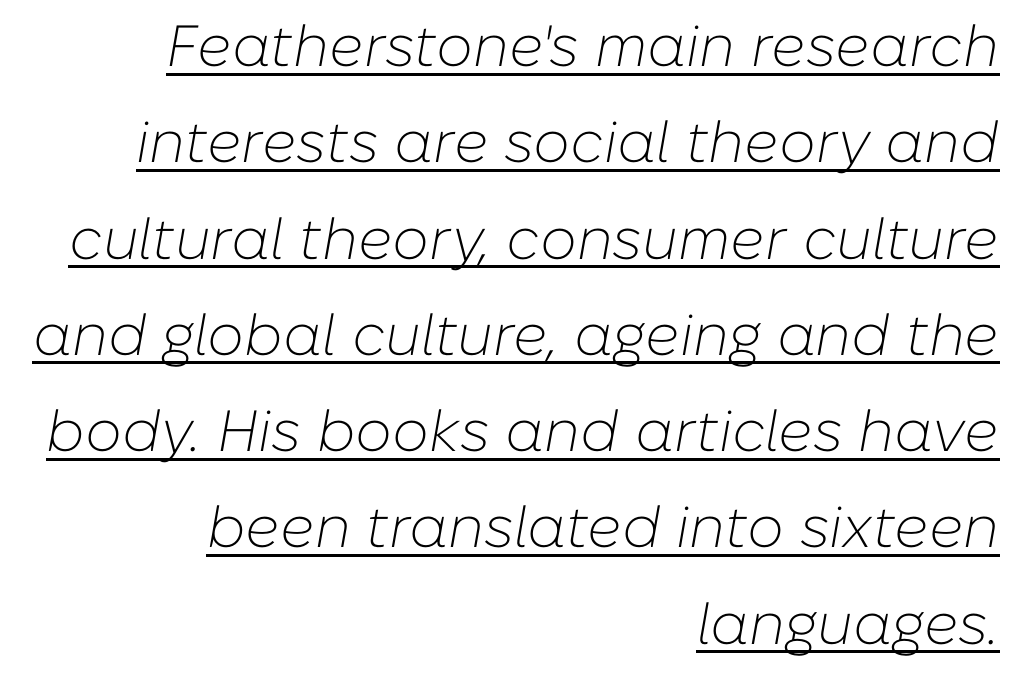
Q: Is the text bold? A: No.
Q: Is the text italic (slanted)? A: Yes, it leans right by about 10 degrees.
Q: Is the text underlined? A: Yes.
Q: How is the paragraph aligned? A: Right-aligned.
Q: Is the spacing between letters normal or unusually wide? A: Normal.
Q: Is the spacing between lines tight, normal or loose? A: Normal.
Q: Width (condensed, normal, or wide)? A: Normal.
Q: Stroke contrast? A: Low.
Q: x-height? A: Medium.
Q: Monospaced? A: No.
